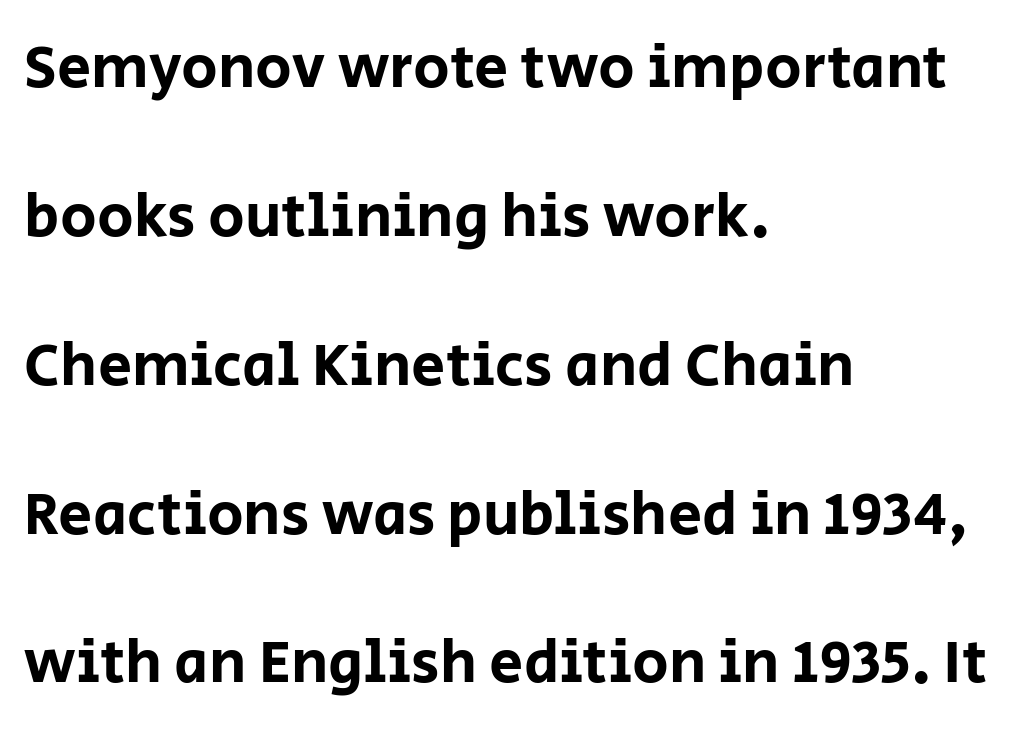
The image shows 61 px sans-serif type, upright; set left-aligned, loose line spacing (2.44x), normal letter spacing, not underlined; low stroke contrast and a large x-height.
